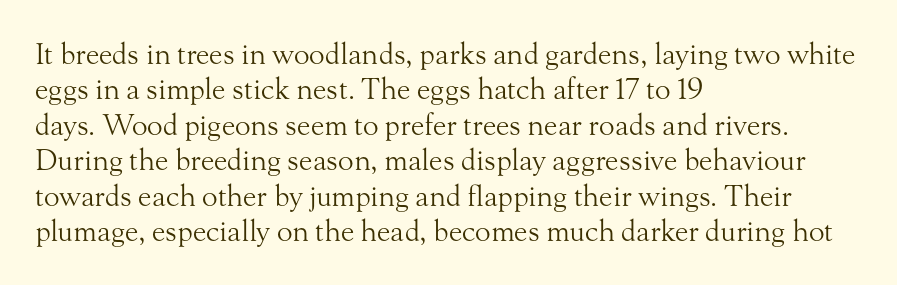
{"serif": "yes", "italic": "no", "bold": "no", "weight": "light", "width": "normal", "stroke_contrast": "medium", "x_height": "small", "monospaced": "no", "underline": "no", "align": "left", "line_spacing_ratio": 1.22, "letter_spacing": "normal", "letter_spacing_em": 0.0, "glyph_px": 29}
